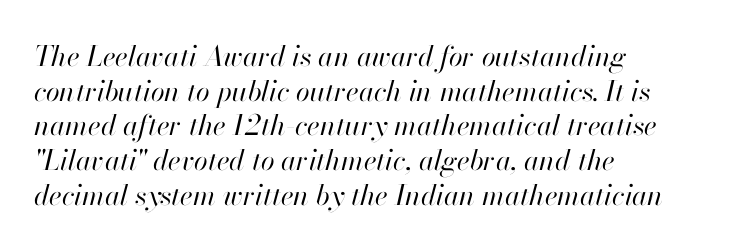
Q: Is the text bold? A: No.
Q: Is the text italic (slanted)? A: Yes, it leans right by about 13 degrees.
Q: Is the text underlined? A: No.
Q: How is the paragraph aligned? A: Left-aligned.
Q: Is the spacing between letters normal or unusually wide? A: Normal.
Q: Width (condensed, normal, or wide)? A: Normal.
Q: Stroke contrast? A: High.
Q: x-height? A: Small.
Q: Monospaced? A: No.
